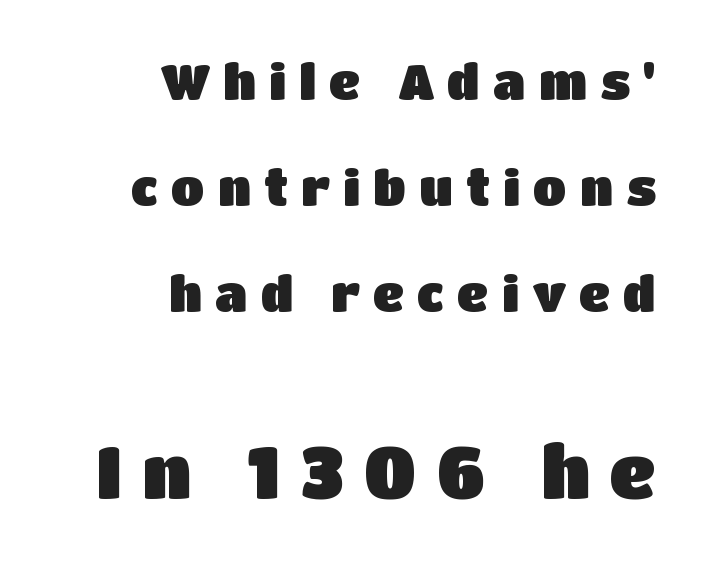
Q: Is the text italic (slanted)? A: No, it is upright.
Q: Is the typeface a serif or a sans-serif typeface? A: Sans-serif.
Q: Is the text underlined? A: No.
Q: How is the paragraph aligned? A: Right-aligned.
Q: Is the spacing between letters normal or unusually wide? A: Unusually wide.
Q: Is the spacing between lines tight, normal or loose? A: Loose.
Q: Which block of text is set in a larger size, the first (top) or the second (bottom)? A: The second (bottom) one.
Q: Width (condensed, normal, or wide)? A: Normal.
Q: Stroke contrast? A: Low.
Q: x-height? A: Large.
Q: Monospaced? A: No.
